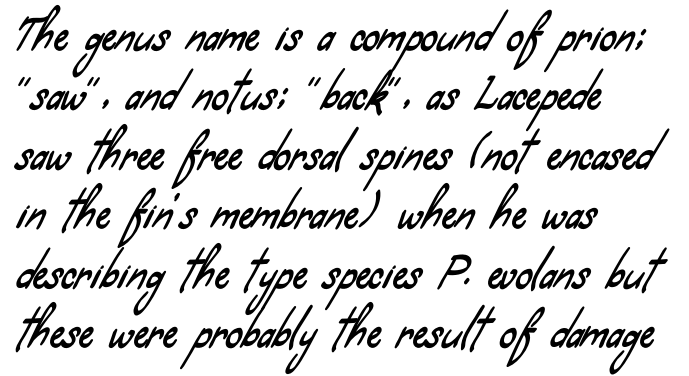
The horizontal fit of the characters is conventional and even. Is this a fixed-width face? No — the glyphs have proportional, varying widths. Any mark beneath the type? The region is blank. Serifs: no, the terminals of the letterforms are clean. The rendering uses a moderate line-height, typical for paragraphs. Visually the block forms a straight wall on the left and a jagged coastline on the right.
